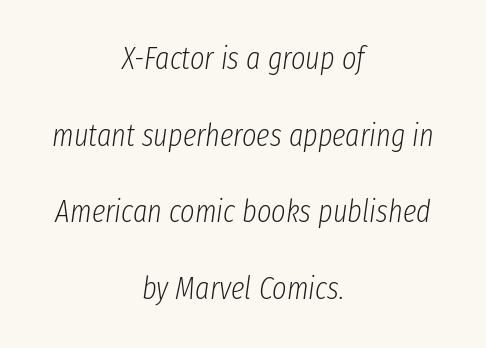
{"italic": "yes", "lean": "right", "slant_degrees": 8, "bold": "no", "weight": "light", "width": "condensed", "stroke_contrast": "low", "x_height": "medium", "monospaced": "no", "underline": "no", "align": "center", "line_spacing": "loose", "line_spacing_ratio": 2.47, "letter_spacing": "normal", "letter_spacing_em": 0.0, "glyph_px": 31}
